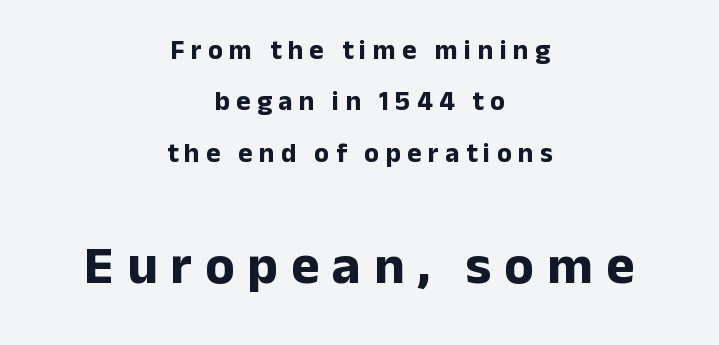
{"serif": "no", "italic": "no", "bold": "yes", "weight": "bold", "width": "normal", "stroke_contrast": "low", "x_height": "medium", "monospaced": "no", "underline": "no", "align": "center", "line_spacing": "loose", "line_spacing_ratio": 1.9, "letter_spacing": "wide", "letter_spacing_em": 0.24, "larger_block": "second", "size_ratio": 2.0, "glyph_px": 54}
